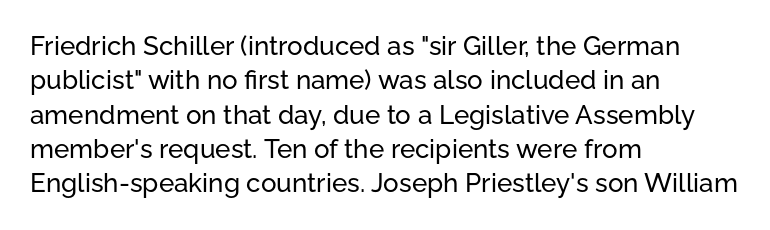
Here the glyphs are tracked normally, forming tight word shapes. Notice how the passage keeps a crisp vertical edge on the left only. A normal amount of white space separates one row of letters from the next. The string is rendered with underlining switched off.
